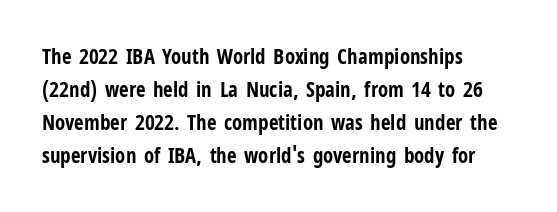
Q: Is the text bold? A: Yes.
Q: Is the text italic (slanted)? A: No, it is upright.
Q: Is the text underlined? A: No.
Q: How is the paragraph aligned? A: Left-aligned.
Q: Is the spacing between letters normal or unusually wide? A: Normal.
Q: Is the spacing between lines tight, normal or loose? A: Normal.
